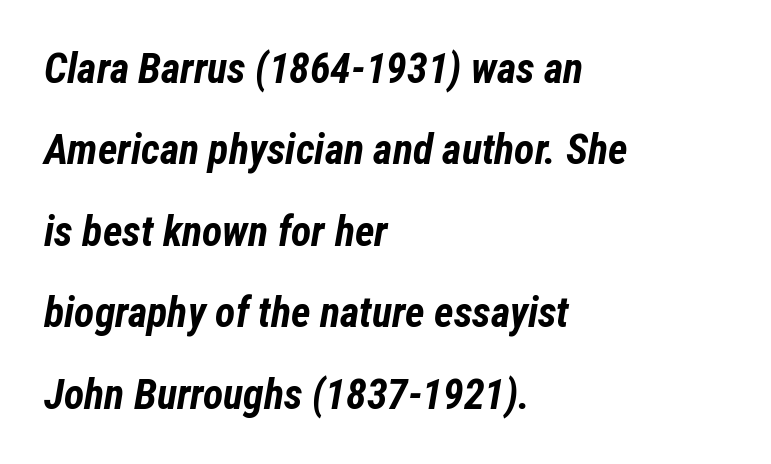
Q: Is the text bold? A: Yes.
Q: Is the text italic (slanted)? A: Yes, it leans right by about 12 degrees.
Q: Is the text underlined? A: No.
Q: How is the paragraph aligned? A: Left-aligned.
Q: Is the spacing between letters normal or unusually wide? A: Normal.
Q: Is the spacing between lines tight, normal or loose? A: Loose.
Q: Width (condensed, normal, or wide)? A: Condensed.
Q: Stroke contrast? A: Low.
Q: x-height? A: Medium.
Q: Monospaced? A: No.
